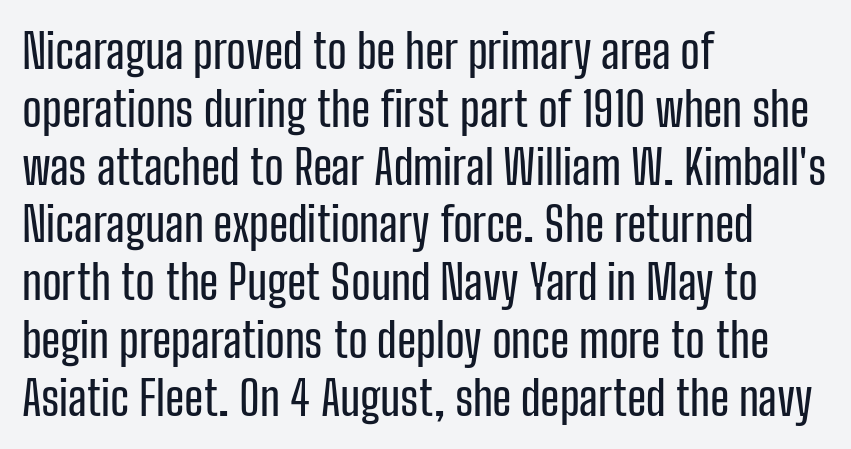
{"serif": "no", "italic": "no", "width": "condensed", "stroke_contrast": "low", "x_height": "medium", "monospaced": "no", "underline": "no", "align": "left", "line_spacing_ratio": 1.23, "letter_spacing": "normal", "letter_spacing_em": 0.0, "glyph_px": 47}
